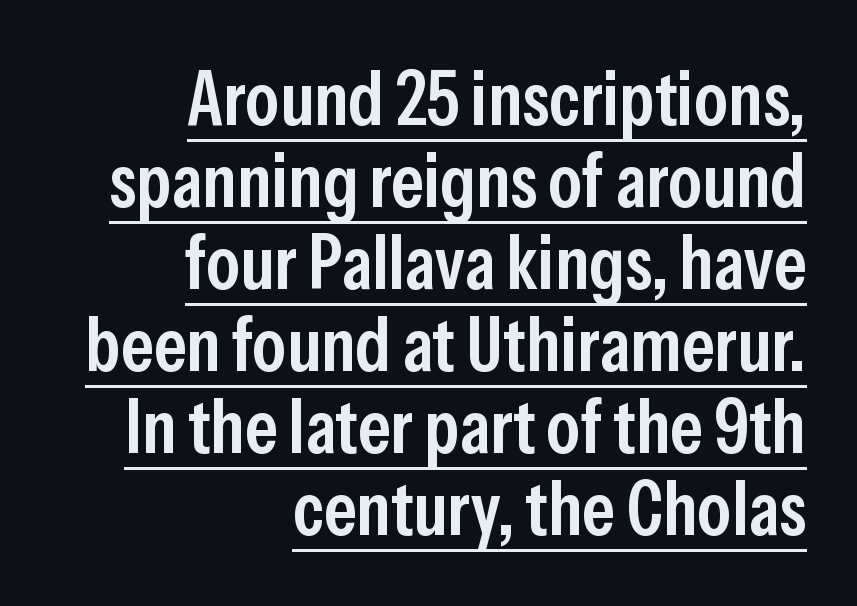
Q: Is the text bold? A: Semi-bold.
Q: Is the text italic (slanted)? A: No, it is upright.
Q: Is the typeface a serif or a sans-serif typeface? A: Sans-serif.
Q: Is the text underlined? A: Yes.
Q: How is the paragraph aligned? A: Right-aligned.
Q: Is the spacing between letters normal or unusually wide? A: Normal.
Q: Is the spacing between lines tight, normal or loose? A: Tight.
Q: Width (condensed, normal, or wide)? A: Condensed.
Q: Stroke contrast? A: Low.
Q: x-height? A: Medium.
Q: Monospaced? A: No.
